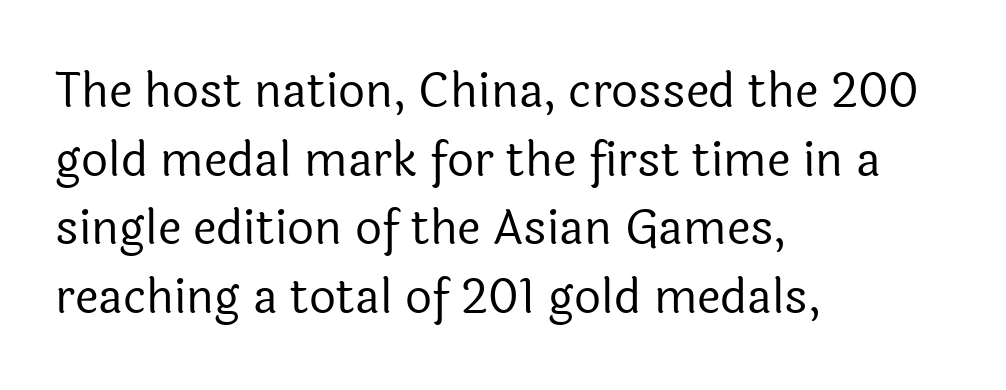
The image shows 47 px regular-weight sans-serif type, upright; set left-aligned, normal line spacing (1.46x), normal letter spacing, not underlined; a medium x-height.
